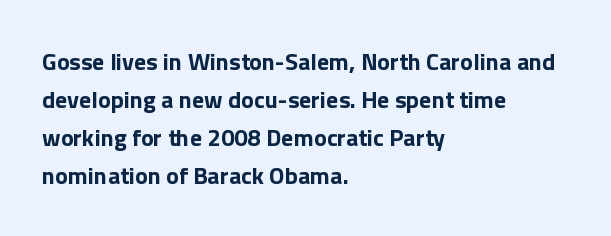
Q: Is the text bold? A: Yes.
Q: Is the text italic (slanted)? A: No, it is upright.
Q: Is the text underlined? A: No.
Q: How is the paragraph aligned? A: Left-aligned.
Q: Is the spacing between letters normal or unusually wide? A: Normal.
Q: Is the spacing between lines tight, normal or loose? A: Normal.
